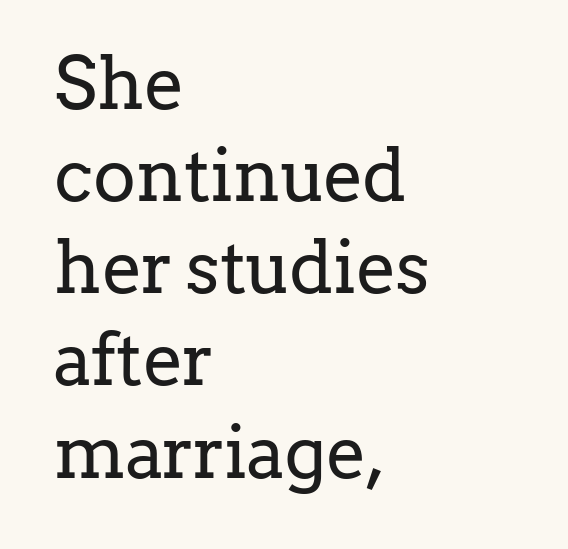
You can tell it's not italic because the verticals are truly vertical. Quick note: underline off. Proportional: the letters do not fall into vertical columns. A quiet, ordinary-to-light weight characterises the typeface.
